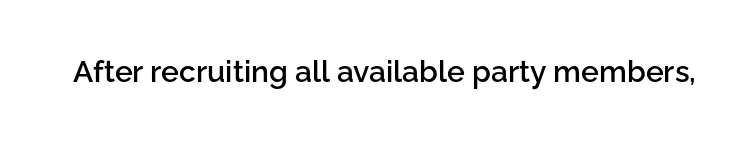
The image shows 30 px semibold sans-serif type, upright; set normal letter spacing, not underlined; low stroke contrast and a medium x-height.
